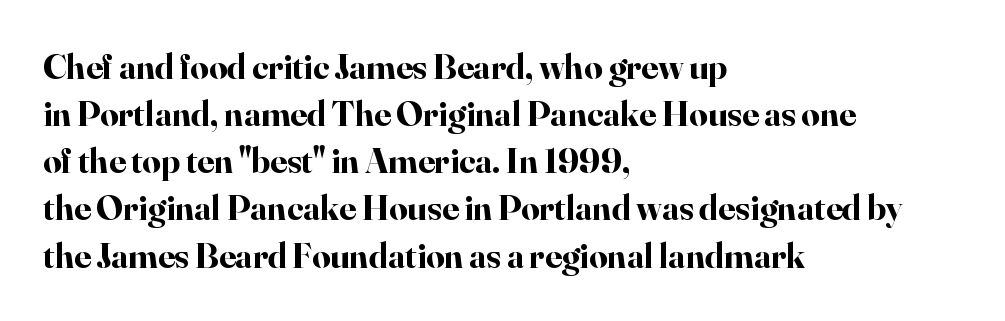
Typographic density is high because the face is bold. Evenly set lines give the paragraph a standard silhouette. Bare-footed words on every line. The ragged edge is on the right, which tells us the setting is flush left. Posture: upright roman. Characters follow at the spacing the type designer built in.
